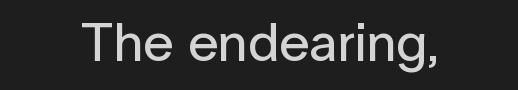
{"serif": "no", "italic": "no", "width": "normal", "stroke_contrast": "low", "x_height": "medium", "monospaced": "no", "underline": "no", "align": "center", "letter_spacing": "normal", "letter_spacing_em": 0.0, "glyph_px": 55}
